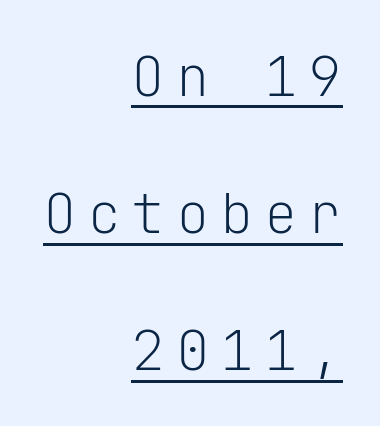
The image shows 56 px light sans-serif type, upright, monospaced; set right-aligned, loose line spacing (2.45x), underlined; low stroke contrast and a medium x-height.
